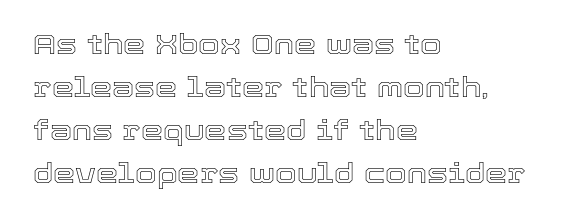
The image shows 28 px text type, upright; set left-aligned, normal line spacing (1.54x), normal letter spacing, not underlined; a medium x-height.
